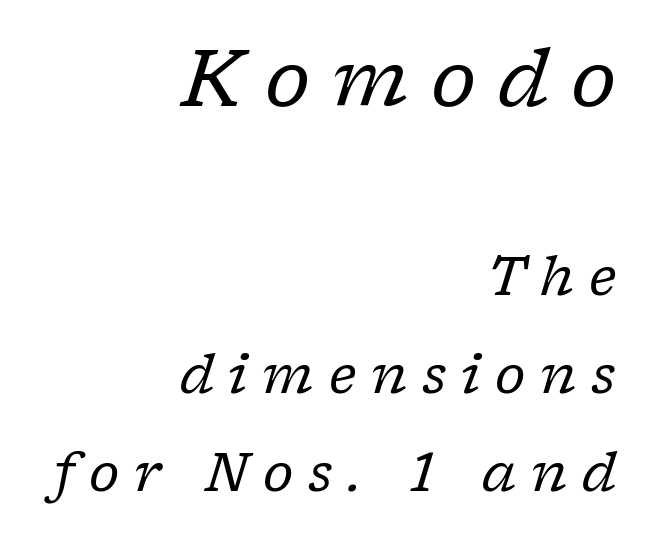
{"serif": "yes", "italic": "yes", "lean": "right", "slant_degrees": 17, "bold": "no", "weight": "regular", "width": "normal", "stroke_contrast": "low", "x_height": "medium", "monospaced": "no", "underline": "no", "align": "right", "line_spacing_ratio": 1.85, "letter_spacing": "wide", "letter_spacing_em": 0.28, "larger_block": "first", "size_ratio": 1.49, "glyph_px": 79}
